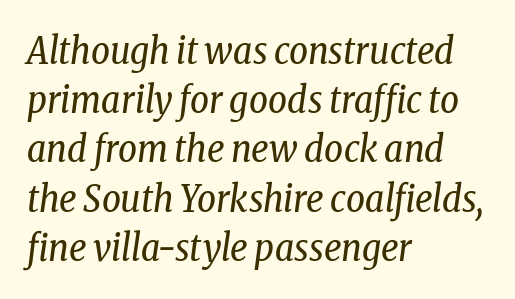
{"serif": "yes", "italic": "yes", "lean": "right", "slant_degrees": 8, "bold": "no", "weight": "regular", "width": "condensed", "stroke_contrast": "low", "x_height": "medium", "monospaced": "no", "underline": "no", "align": "left", "line_spacing": "normal", "line_spacing_ratio": 1.33, "letter_spacing": "normal", "letter_spacing_em": 0.0, "glyph_px": 37}
